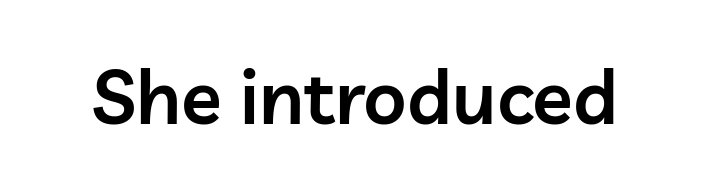
Q: Is the text bold? A: Semi-bold.
Q: Is the text italic (slanted)? A: No, it is upright.
Q: Is the typeface a serif or a sans-serif typeface? A: Sans-serif.
Q: Is the text underlined? A: No.
Q: Is the spacing between letters normal or unusually wide? A: Normal.
Q: Width (condensed, normal, or wide)? A: Normal.
Q: Stroke contrast? A: Low.
Q: x-height? A: Medium.
Q: Monospaced? A: No.
